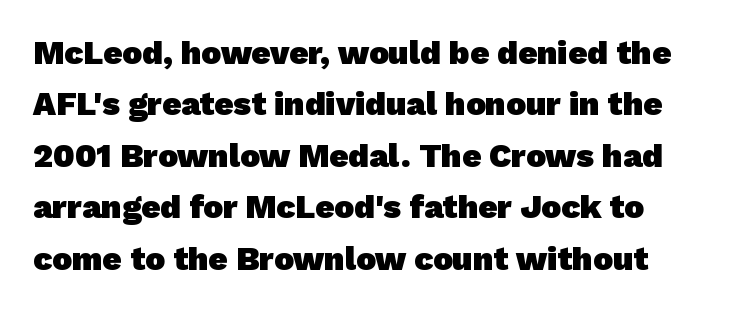
The image shows 33 px heavy sans-serif type; set normal line spacing (1.56x), normal letter spacing, not underlined; low stroke contrast and a medium x-height.
